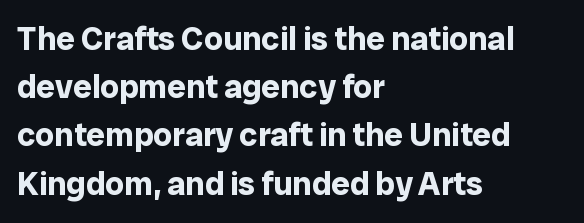
The image shows 33 px bold sans-serif type, upright; set left-aligned, normal line spacing (1.46x), normal letter spacing, not underlined; low stroke contrast and a medium x-height.
